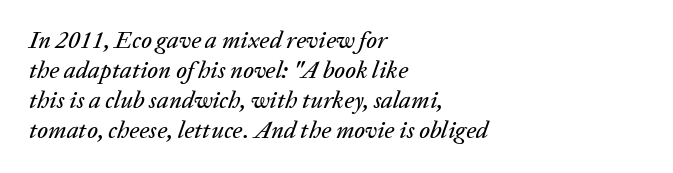
The image shows 24 px text type, italic (leaning right); set left-aligned, normal line spacing (1.25x), normal letter spacing, not underlined.
